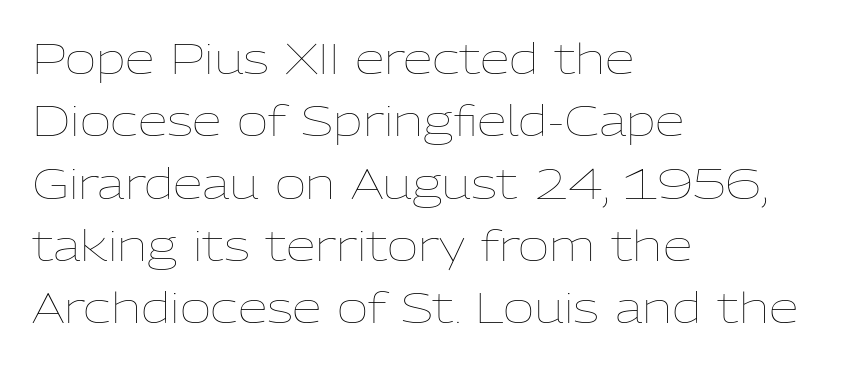
The image shows 43 px thin type, upright; set left-aligned, normal line spacing (1.45x), normal letter spacing, not underlined; low stroke contrast and a medium x-height.
